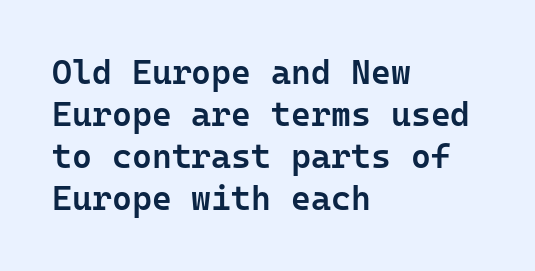
{"serif": "no", "italic": "no", "bold": "semi", "weight": "semibold", "width": "normal", "stroke_contrast": "low", "x_height": "medium", "monospaced": "yes", "underline": "no", "align": "left", "line_spacing_ratio": 1.24, "letter_spacing": "normal", "letter_spacing_em": 0.0, "glyph_px": 34}
